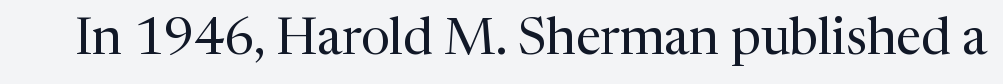
Bold? No — there's no thickening of the strokes. If you drew a line through each stem, it would be perfectly vertical. Each letter keeps its own natural width here, so spacing adapts to shape. What stands out about the letter spacing? Nothing — it is the standard amount. These lines are composed in type with serifs. Only glyphs here, with clear space below each row.
